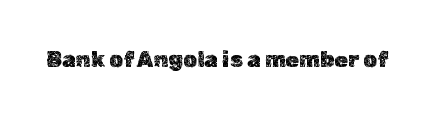
{"italic": "no", "underline": "no", "letter_spacing": "normal", "letter_spacing_em": 0.0, "glyph_px": 22}
